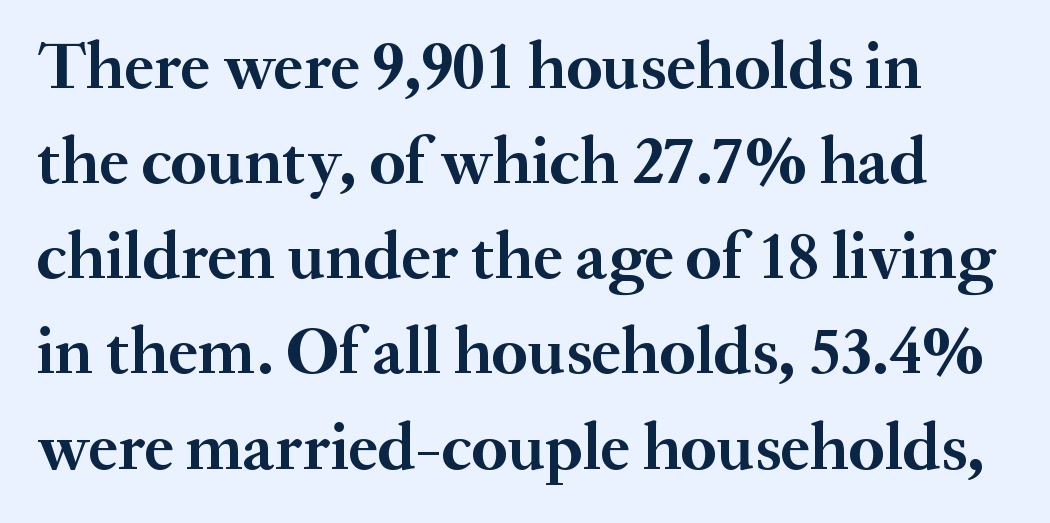
Quick note: underline off. What kind of face is this? One with serifs. The specimen reads as upright at a glance. Horizontal bands of white between lines are of average thickness. Inter-character spacing is left at the font's built-in metrics. Note the varied advance widths — an 'i' is clearly narrower than an 'm'.
